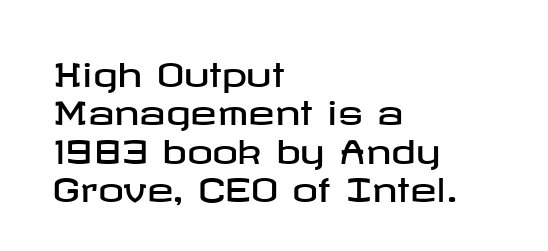
{"serif": "no", "italic": "no", "width": "wide", "stroke_contrast": "low", "x_height": "medium", "underline": "no", "align": "left", "line_spacing_ratio": 1.2, "letter_spacing": "normal", "letter_spacing_em": 0.0, "glyph_px": 32}
